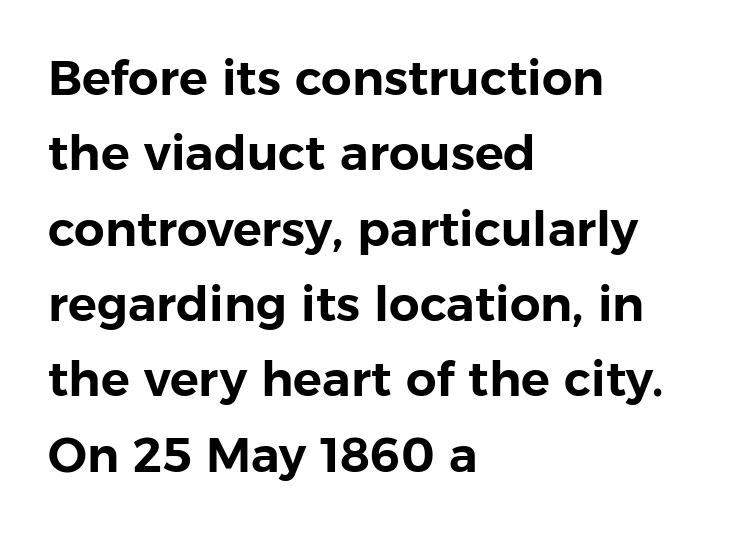
Q: Is the text italic (slanted)? A: No, it is upright.
Q: Is the typeface a serif or a sans-serif typeface? A: Sans-serif.
Q: Is the text underlined? A: No.
Q: How is the paragraph aligned? A: Left-aligned.
Q: Is the spacing between letters normal or unusually wide? A: Normal.
Q: Is the spacing between lines tight, normal or loose? A: Normal.
Q: Width (condensed, normal, or wide)? A: Normal.
Q: Stroke contrast? A: Low.
Q: x-height? A: Medium.
Q: Monospaced? A: No.
